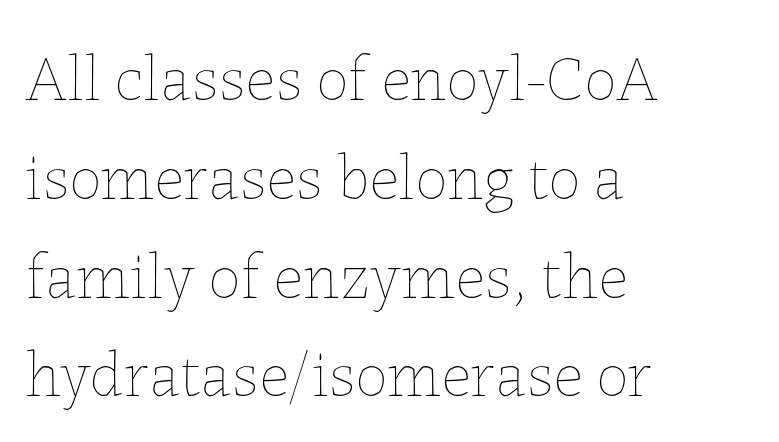
The gaps between neighbouring characters are ordinary and unremarkable. Notice how the passage keeps a crisp vertical edge on the left only. Clear beneath every line of the passage. The letters stand straight up with perfectly vertical stems. Proportional: the letters do not fall into vertical columns.
